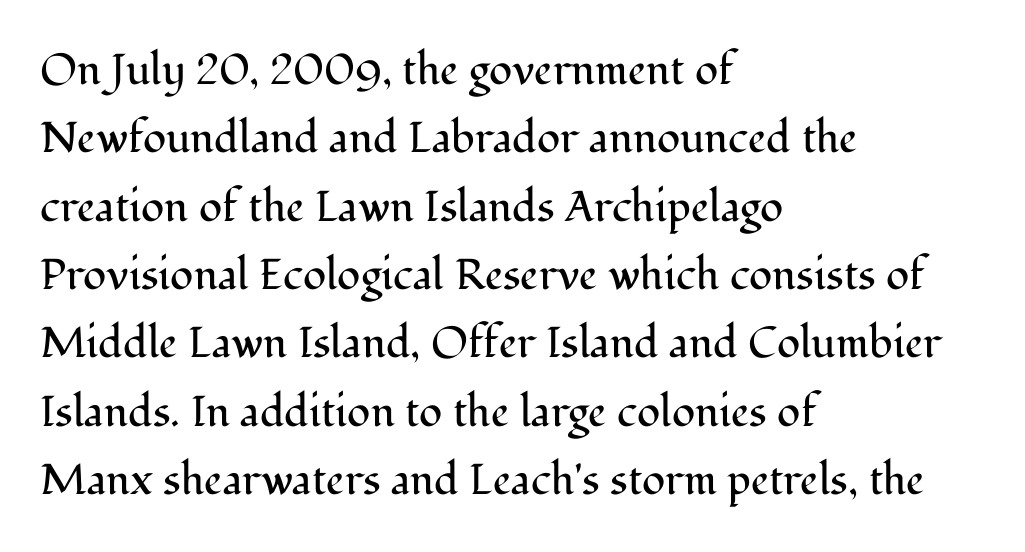
{"serif": "yes", "italic": "no", "bold": "no", "weight": "regular", "width": "normal", "stroke_contrast": "medium", "x_height": "medium", "monospaced": "no", "underline": "no", "align": "left", "line_spacing": "normal", "line_spacing_ratio": 1.59, "letter_spacing": "normal", "letter_spacing_em": 0.0, "glyph_px": 43}
